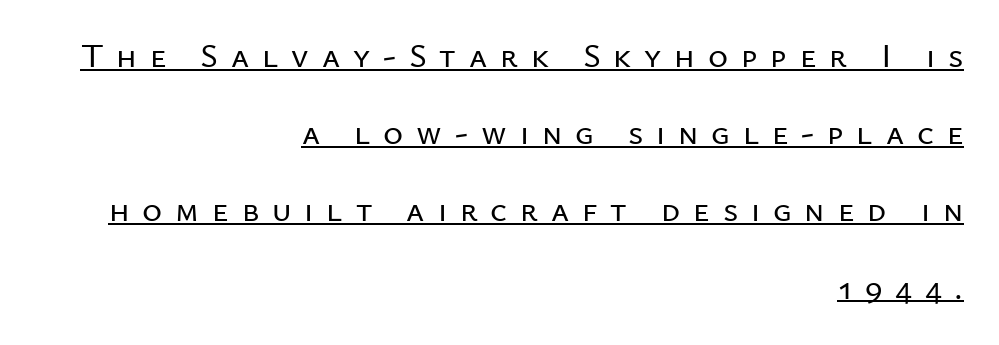
Q: Is the text italic (slanted)? A: No, it is upright.
Q: Is the typeface a serif or a sans-serif typeface? A: Sans-serif.
Q: Is the text underlined? A: Yes.
Q: How is the paragraph aligned? A: Right-aligned.
Q: Is the spacing between letters normal or unusually wide? A: Unusually wide.
Q: Is the spacing between lines tight, normal or loose? A: Loose.
Q: Width (condensed, normal, or wide)? A: Normal.
Q: Stroke contrast? A: Low.
Q: x-height? A: Medium.
Q: Monospaced? A: No.
